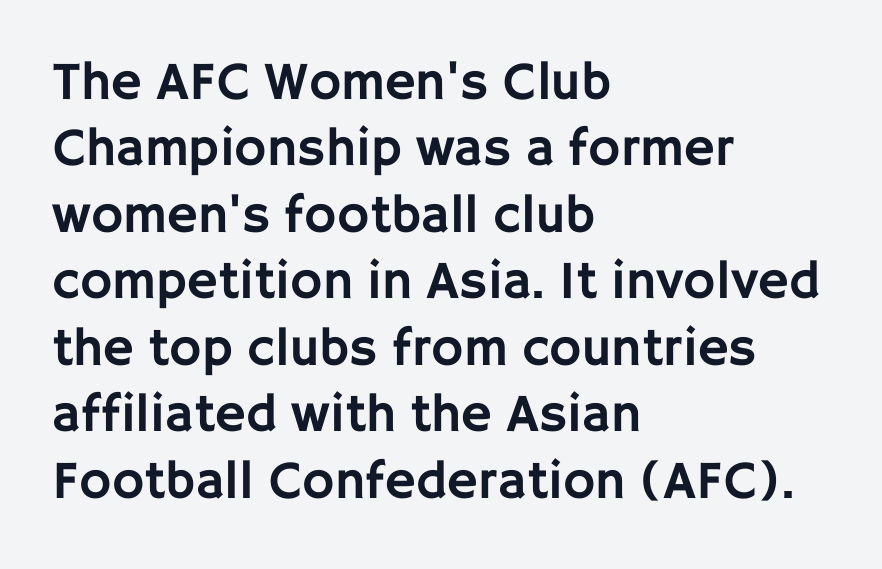
{"serif": "no", "italic": "no", "width": "normal", "stroke_contrast": "low", "x_height": "large", "monospaced": "no", "underline": "no", "align": "left", "line_spacing_ratio": 1.23, "letter_spacing": "normal", "letter_spacing_em": 0.0, "glyph_px": 54}
